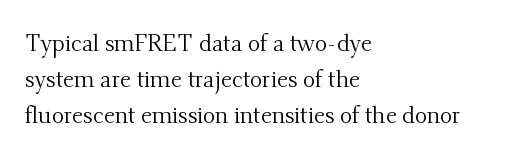
Nothing unusual about the tracking: characters are spaced as the font intends. The typesetter chose a ragged-right arrangement here. Vertical strokes here are truly vertical. In terms of leading, this rendering sits right in the middle.
